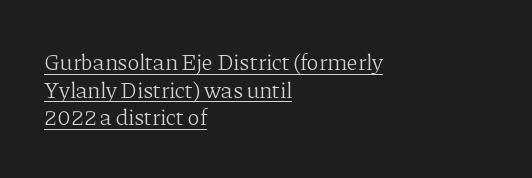
Q: Is the text bold? A: No.
Q: Is the text italic (slanted)? A: No, it is upright.
Q: Is the text underlined? A: Yes.
Q: How is the paragraph aligned? A: Left-aligned.
Q: Is the spacing between letters normal or unusually wide? A: Normal.
